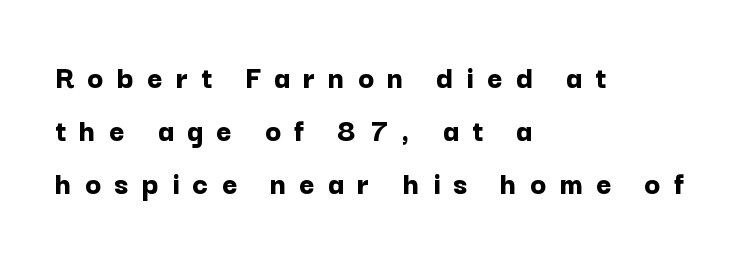
{"serif": "no", "italic": "no", "bold": "yes", "weight": "bold", "width": "normal", "stroke_contrast": "low", "x_height": "medium", "monospaced": "no", "underline": "no", "align": "left", "line_spacing": "normal", "line_spacing_ratio": 1.61, "letter_spacing": "wide", "letter_spacing_em": 0.4, "glyph_px": 33}
